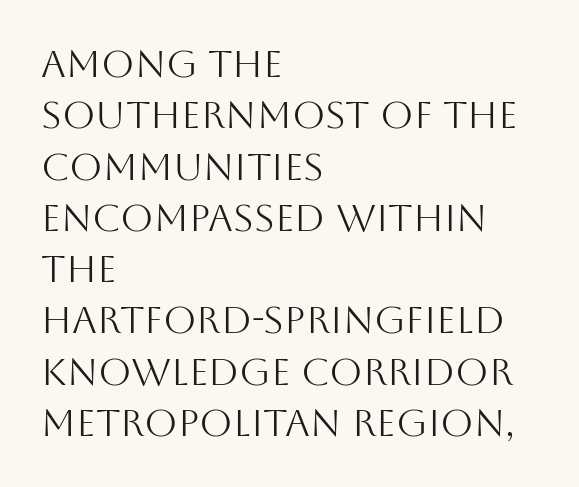
Q: Is the text bold? A: No.
Q: Is the text italic (slanted)? A: No, it is upright.
Q: Is the typeface a serif or a sans-serif typeface? A: Sans-serif.
Q: Is the text underlined? A: No.
Q: How is the paragraph aligned? A: Left-aligned.
Q: Is the spacing between letters normal or unusually wide? A: Normal.
Q: Is the spacing between lines tight, normal or loose? A: Normal.
Q: Width (condensed, normal, or wide)? A: Normal.
Q: Stroke contrast? A: Medium.
Q: x-height? A: Large.
Q: Monospaced? A: No.
